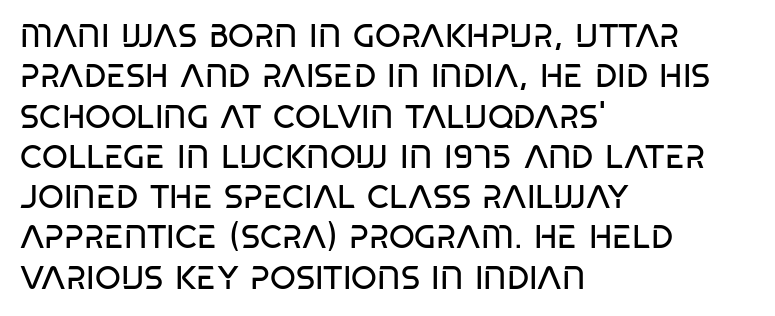
{"serif": "no", "bold": "no", "weight": "regular", "width": "condensed", "stroke_contrast": "low", "x_height": "large", "monospaced": "no", "underline": "no", "align": "left", "line_spacing_ratio": 1.22, "letter_spacing": "normal", "letter_spacing_em": 0.0, "glyph_px": 33}
